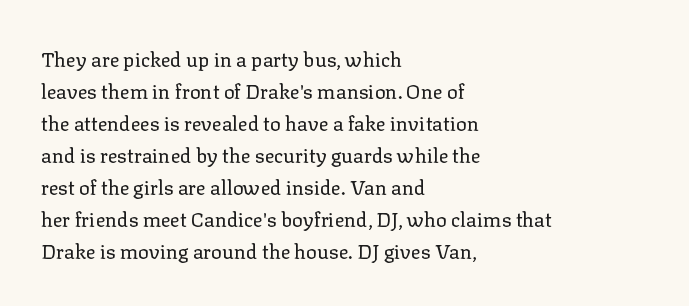
The image shows 20 px text type, upright; set left-aligned, normal line spacing (1.6x), normal letter spacing, not underlined.
